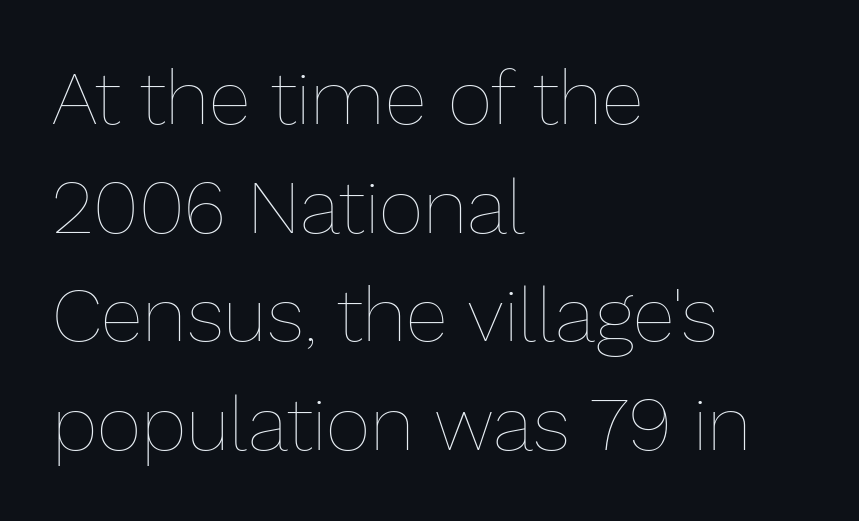
The image shows 77 px thin type, upright; set left-aligned, normal line spacing (1.41x), normal letter spacing, not underlined; low stroke contrast and a medium x-height.
